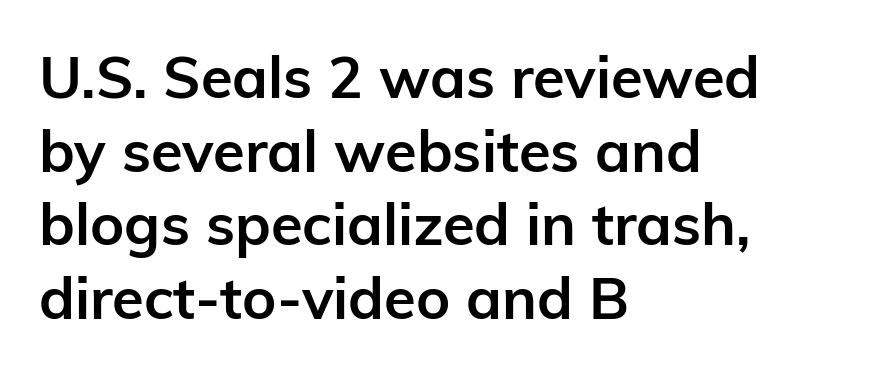
{"serif": "no", "italic": "no", "bold": "yes", "weight": "semibold", "width": "normal", "stroke_contrast": "low", "x_height": "medium", "monospaced": "no", "underline": "no", "align": "left", "line_spacing": "normal", "line_spacing_ratio": 1.27, "letter_spacing": "normal", "letter_spacing_em": 0.0, "glyph_px": 58}
